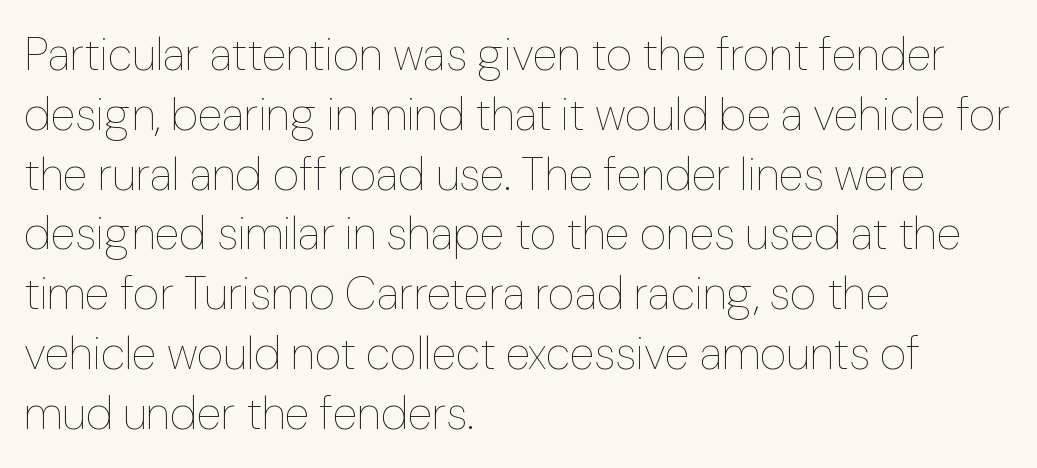
Beneath every word, the page is bare. Quick note: not italic, upright. You could not count columns in this text — the font is proportionally spaced. Each new line begins a customary step beneath the previous one. The type is set solid horizontally, with unmodified tracking.
